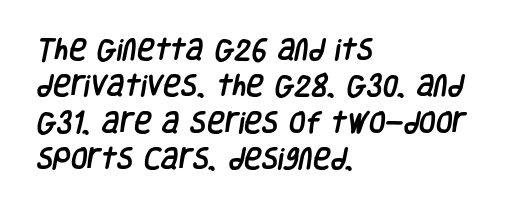
The image shows 24 px text type; set left-aligned, normal line spacing (1.52x), normal letter spacing, not underlined.
